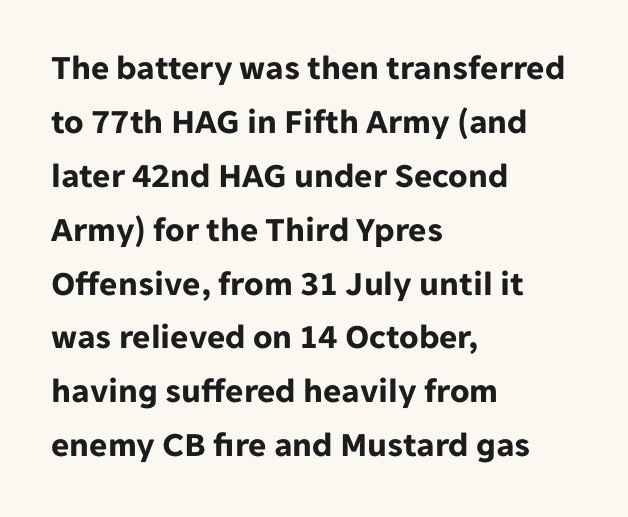
The image shows 35 px bold sans-serif type, upright; set left-aligned, normal line spacing (1.54x), normal letter spacing, not underlined; low stroke contrast and a medium x-height.
